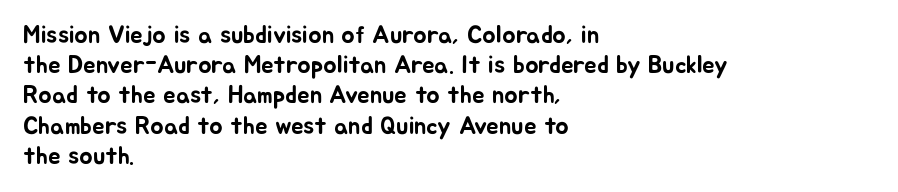
The image shows 25 px text type, upright; set left-aligned, line spacing 1.21x, normal letter spacing, not underlined.
